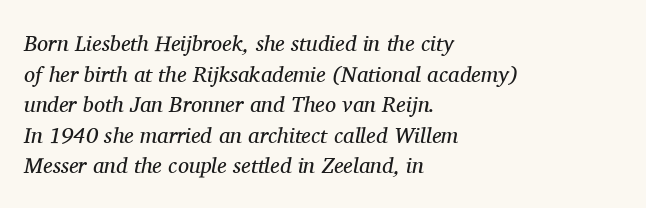
Q: Is the text bold? A: No.
Q: Is the text italic (slanted)? A: Yes, it leans right by about 11 degrees.
Q: Is the text underlined? A: No.
Q: How is the paragraph aligned? A: Left-aligned.
Q: Is the spacing between letters normal or unusually wide? A: Normal.
Q: Is the spacing between lines tight, normal or loose? A: Normal.
